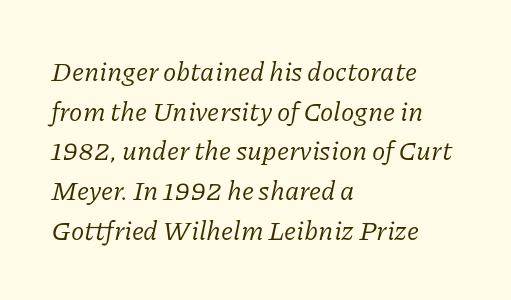
The leading is moderate, giving the passage an even texture. The typeface has the unassuming heft of standard copy or less. The letters sit at their default tracking, neither squeezed nor spread. Descender tails drop into unmarked territory.
